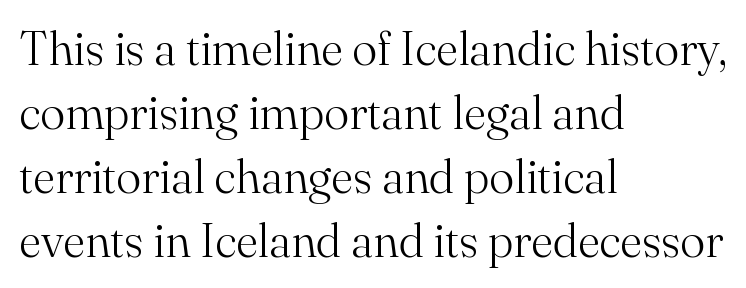
All the whitespace from short lines collects on the right. Nobody touched the tracking dial on this one. Tall strokes in this sample are plumb rather than angled. Only glyphs here, with clear space below each row. Is this a fixed-width face? No — the glyphs have proportional, varying widths. Evenly set lines give the paragraph a standard silhouette.
